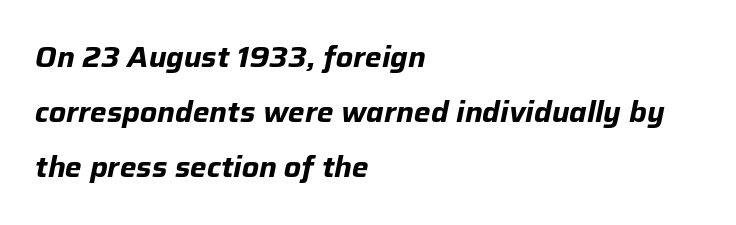
Q: Is the text bold? A: Yes.
Q: Is the text italic (slanted)? A: Yes, it leans right by about 12 degrees.
Q: Is the text underlined? A: No.
Q: How is the paragraph aligned? A: Left-aligned.
Q: Is the spacing between letters normal or unusually wide? A: Normal.
Q: Is the spacing between lines tight, normal or loose? A: Loose.
Q: Width (condensed, normal, or wide)? A: Normal.
Q: Stroke contrast? A: Low.
Q: x-height? A: Medium.
Q: Monospaced? A: No.
